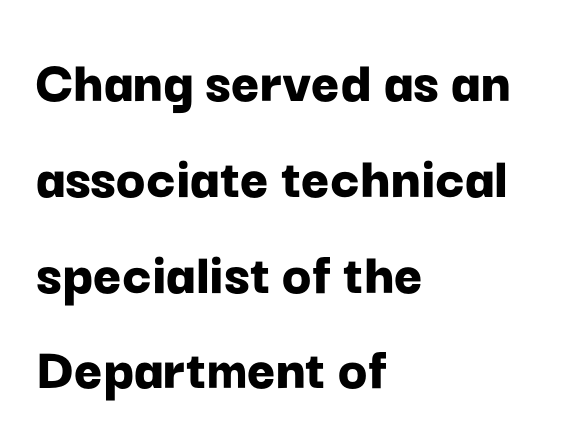
{"serif": "no", "italic": "no", "bold": "yes", "weight": "bold", "width": "normal", "stroke_contrast": "low", "x_height": "medium", "monospaced": "no", "underline": "no", "align": "left", "line_spacing": "normal", "line_spacing_ratio": 1.57, "letter_spacing": "normal", "letter_spacing_em": 0.0, "glyph_px": 61}
